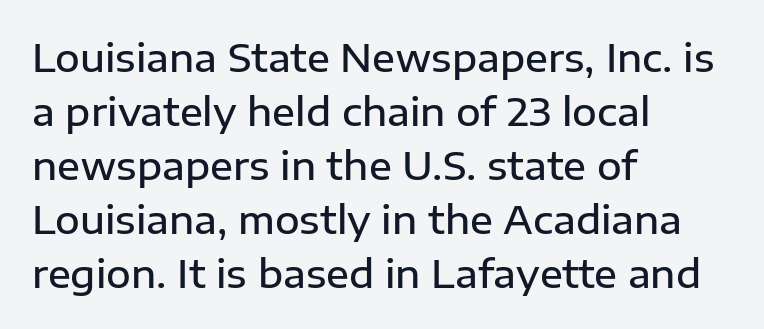
Q: Is the text bold? A: Semi-bold.
Q: Is the text italic (slanted)? A: No, it is upright.
Q: Is the typeface a serif or a sans-serif typeface? A: Sans-serif.
Q: Is the text underlined? A: No.
Q: How is the paragraph aligned? A: Left-aligned.
Q: Is the spacing between letters normal or unusually wide? A: Normal.
Q: Is the spacing between lines tight, normal or loose? A: Normal.
Q: Width (condensed, normal, or wide)? A: Normal.
Q: Stroke contrast? A: Low.
Q: x-height? A: Medium.
Q: Monospaced? A: No.
